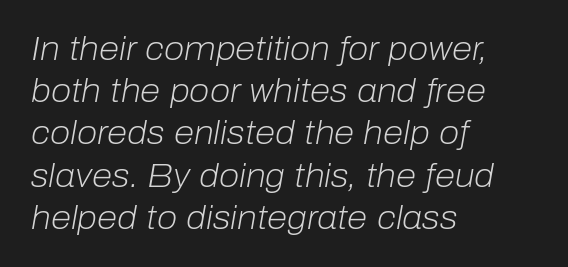
The image shows 33 px light type, italic (leaning right); set left-aligned, normal line spacing (1.28x), normal letter spacing, not underlined; low stroke contrast and a medium x-height.
